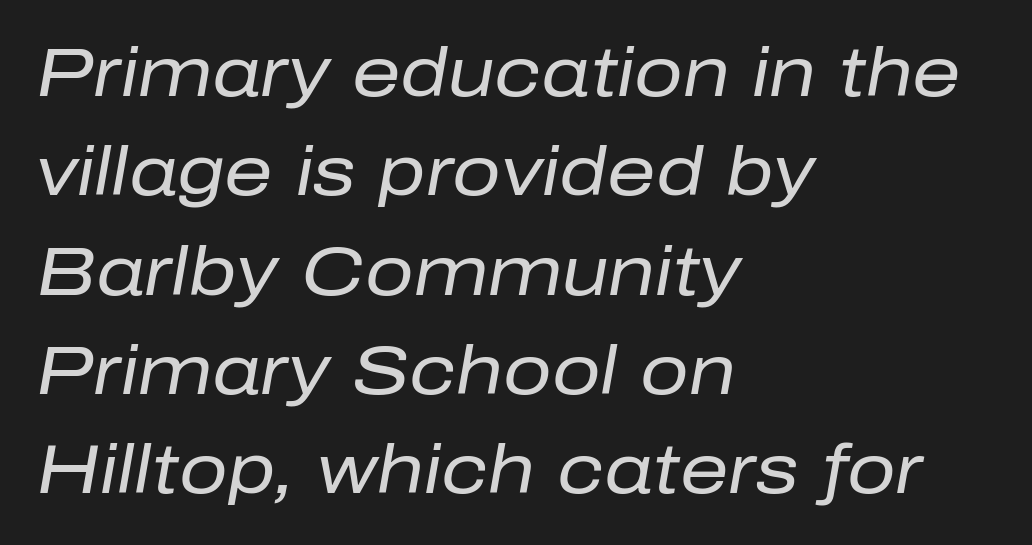
Q: Is the text bold? A: No.
Q: Is the text italic (slanted)? A: Yes, it leans right by about 10 degrees.
Q: Is the text underlined? A: No.
Q: How is the paragraph aligned? A: Left-aligned.
Q: Is the spacing between letters normal or unusually wide? A: Normal.
Q: Is the spacing between lines tight, normal or loose? A: Normal.
Q: Width (condensed, normal, or wide)? A: Normal.
Q: Stroke contrast? A: Low.
Q: x-height? A: Medium.
Q: Monospaced? A: No.
